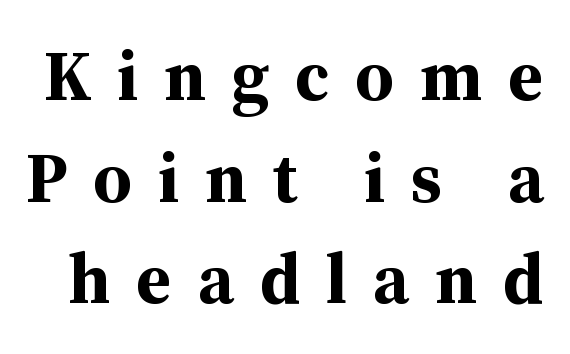
{"serif": "yes", "italic": "no", "bold": "yes", "weight": "bold", "width": "normal", "stroke_contrast": "medium", "x_height": "medium", "monospaced": "no", "underline": "no", "line_spacing": "normal", "line_spacing_ratio": 1.43, "letter_spacing": "wide", "letter_spacing_em": 0.36, "glyph_px": 71}
